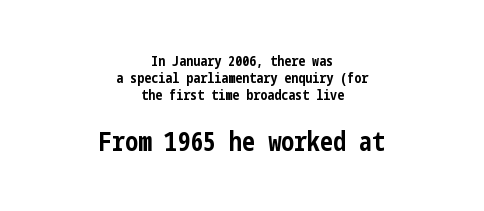
Q: Is the text bold? A: Yes.
Q: Is the text italic (slanted)? A: No, it is upright.
Q: Is the text underlined? A: No.
Q: How is the paragraph aligned? A: Centered.
Q: Is the spacing between letters normal or unusually wide? A: Normal.
Q: Which block of text is set in a larger size, the first (top) or the second (bottom)? A: The second (bottom) one.
